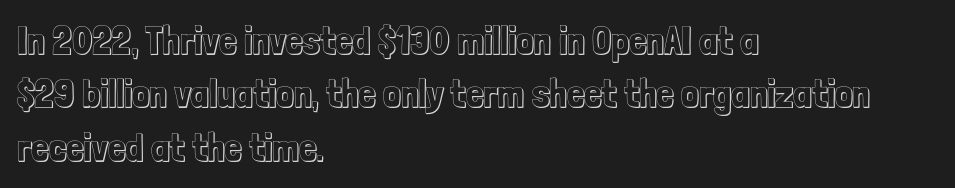
The image shows 39 px condensed type, upright; set left-aligned, normal line spacing (1.37x), normal letter spacing, not underlined; a medium x-height.
